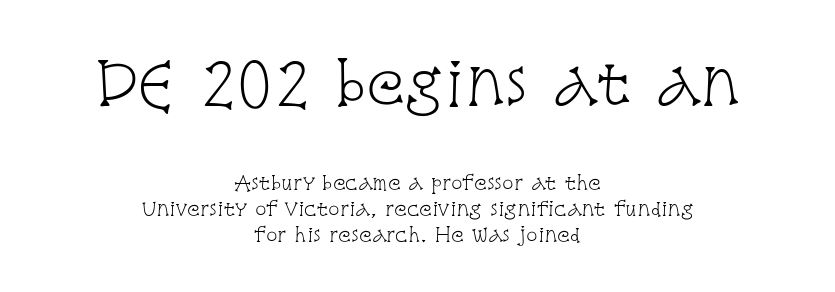
Q: Is the text bold? A: No.
Q: Is the text italic (slanted)? A: No, it is upright.
Q: Is the typeface a serif or a sans-serif typeface? A: Serif.
Q: Is the text underlined? A: No.
Q: How is the paragraph aligned? A: Centered.
Q: Is the spacing between letters normal or unusually wide? A: Normal.
Q: Is the spacing between lines tight, normal or loose? A: Normal.
Q: Which block of text is set in a larger size, the first (top) or the second (bottom)? A: The first (top) one.
Q: Width (condensed, normal, or wide)? A: Condensed.
Q: Stroke contrast? A: Low.
Q: x-height? A: Large.
Q: Monospaced? A: No.
